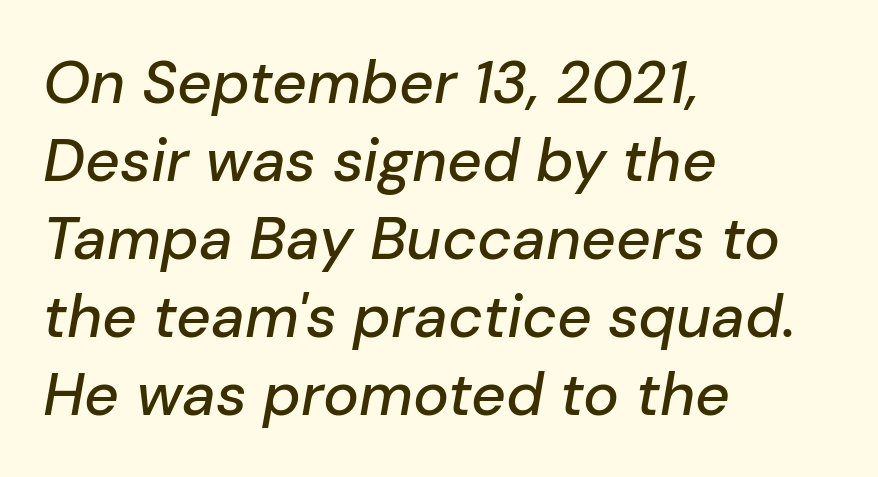
{"italic": "yes", "lean": "right", "slant_degrees": 10, "width": "normal", "stroke_contrast": "low", "x_height": "medium", "monospaced": "no", "underline": "no", "align": "left", "line_spacing": "normal", "line_spacing_ratio": 1.3, "letter_spacing": "normal", "letter_spacing_em": 0.0, "glyph_px": 60}
